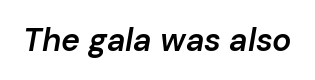
{"italic": "yes", "lean": "right", "slant_degrees": 10, "bold": "semi", "weight": "semibold", "width": "normal", "stroke_contrast": "low", "x_height": "medium", "monospaced": "no", "underline": "no", "letter_spacing": "normal", "letter_spacing_em": 0.0, "glyph_px": 32}
